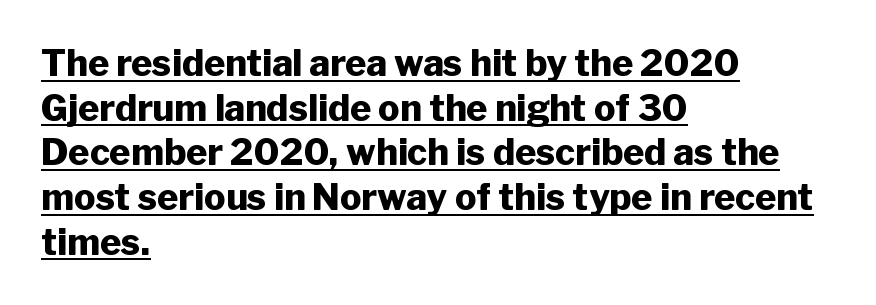
Every row of glyphs begins at an identical x-position on the left. This sample uses an upright cut, with every glyph sitting square on the baseline. Serifs: no, the terminals of the letterforms are clean. In designer terms, the underline attribute is active on this setting.
